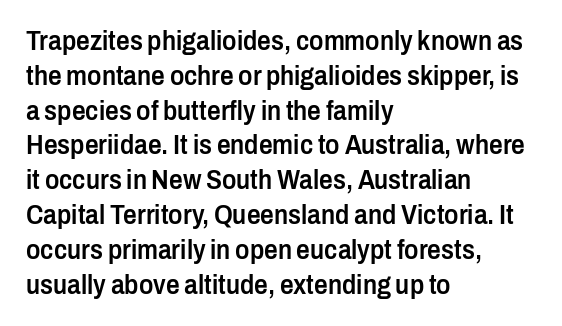
{"italic": "no", "bold": "semi", "underline": "no", "align": "left", "line_spacing": "normal", "line_spacing_ratio": 1.29, "letter_spacing": "normal", "letter_spacing_em": 0.0, "glyph_px": 27}
